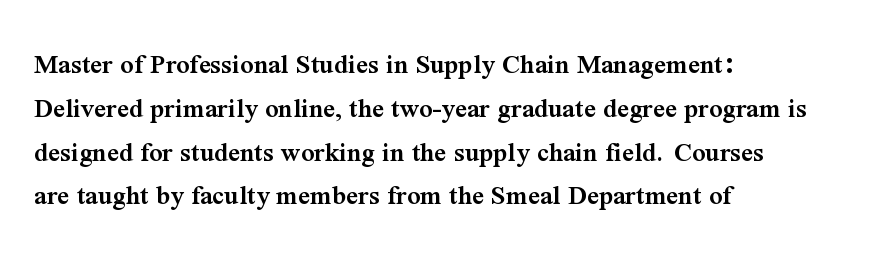
The image shows 29 px semibold serif type, upright; set left-aligned, normal line spacing (1.51x), normal letter spacing, not underlined; medium stroke contrast and a medium x-height.
